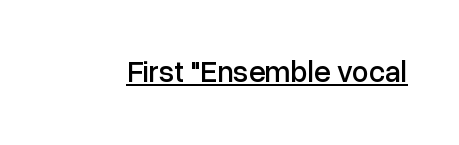
Characters remain perfectly vertical along every line. There is no visible air inserted between adjacent glyphs. Beneath each row of characters lies a ruled line. These lines are rendered in a variable-pitch font. What kind of face is this? One without serifs — a sans.
